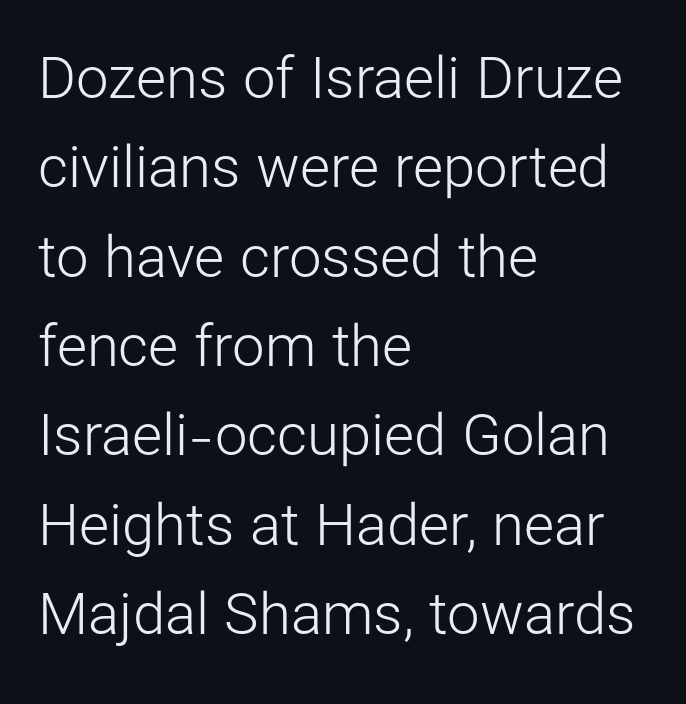
{"serif": "no", "italic": "no", "bold": "no", "weight": "light", "width": "normal", "stroke_contrast": "low", "x_height": "medium", "monospaced": "no", "underline": "no", "align": "left", "line_spacing": "normal", "line_spacing_ratio": 1.54, "letter_spacing": "normal", "letter_spacing_em": 0.0, "glyph_px": 58}
